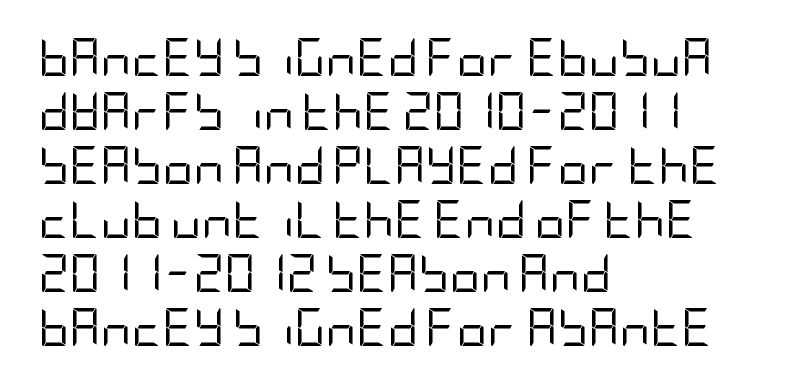
Q: Is the text bold? A: No.
Q: Is the text italic (slanted)? A: No, it is upright.
Q: Is the typeface a serif or a sans-serif typeface? A: Sans-serif.
Q: Is the text underlined? A: No.
Q: How is the paragraph aligned? A: Left-aligned.
Q: Is the spacing between letters normal or unusually wide? A: Normal.
Q: Is the spacing between lines tight, normal or loose? A: Normal.
Q: Width (condensed, normal, or wide)? A: Condensed.
Q: Stroke contrast? A: Low.
Q: x-height? A: Large.
